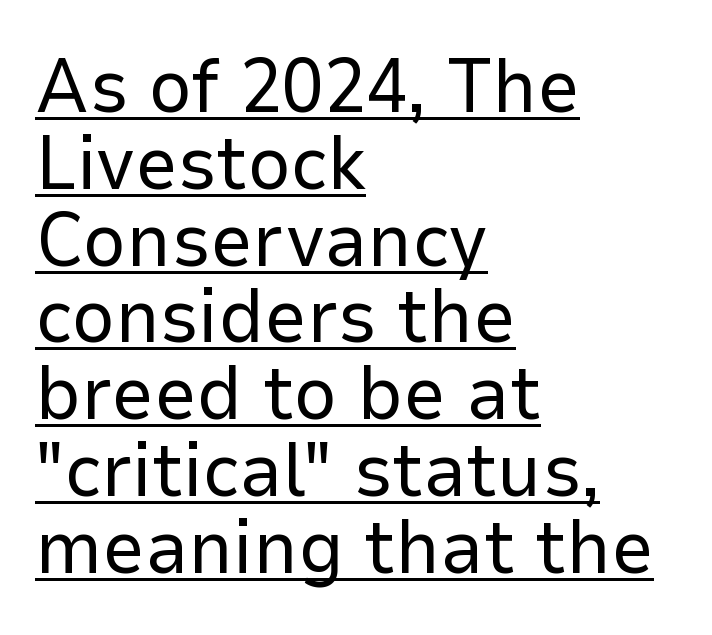
{"serif": "no", "italic": "no", "bold": "no", "weight": "regular", "width": "normal", "stroke_contrast": "low", "x_height": "medium", "monospaced": "no", "underline": "yes", "align": "left", "line_spacing": "tight", "line_spacing_ratio": 1.01, "letter_spacing": "normal", "letter_spacing_em": 0.0, "glyph_px": 76}
